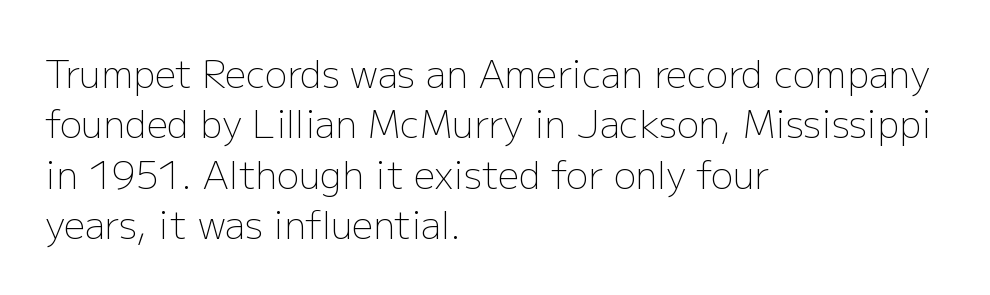
{"serif": "no", "italic": "no", "bold": "no", "weight": "light", "width": "normal", "stroke_contrast": "low", "x_height": "medium", "monospaced": "no", "underline": "no", "align": "left", "line_spacing": "normal", "line_spacing_ratio": 1.36, "letter_spacing": "normal", "letter_spacing_em": 0.0, "glyph_px": 37}
